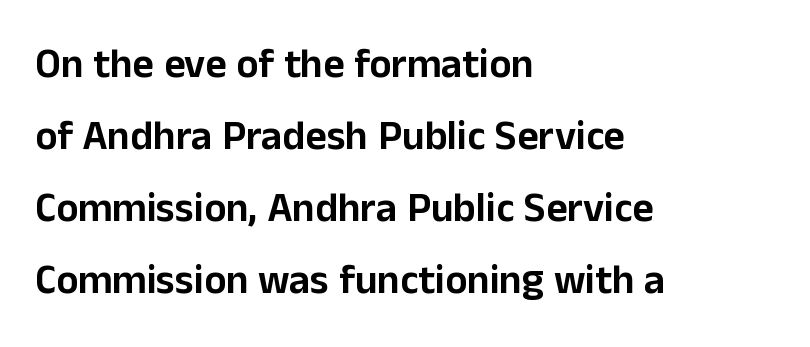
Q: Is the text italic (slanted)? A: No, it is upright.
Q: Is the typeface a serif or a sans-serif typeface? A: Sans-serif.
Q: Is the text underlined? A: No.
Q: How is the paragraph aligned? A: Left-aligned.
Q: Is the spacing between letters normal or unusually wide? A: Normal.
Q: Width (condensed, normal, or wide)? A: Normal.
Q: Stroke contrast? A: Low.
Q: x-height? A: Medium.
Q: Monospaced? A: No.
